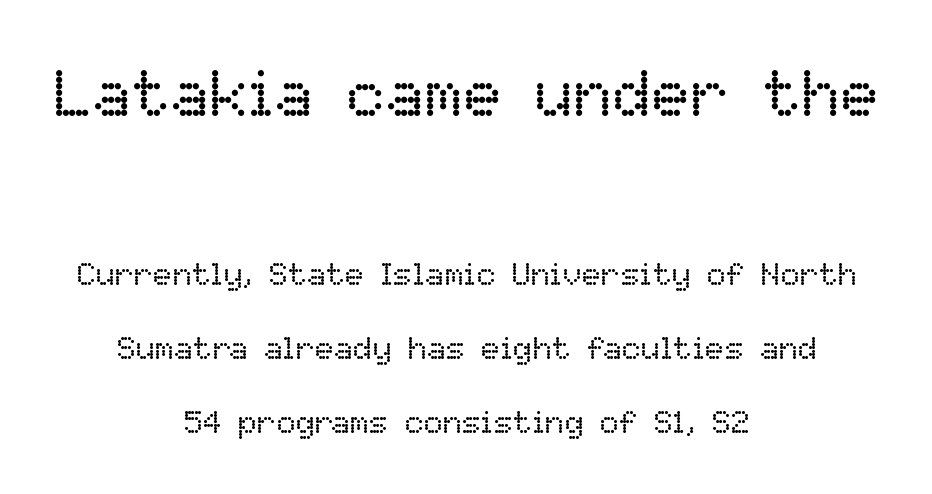
Q: Is the text bold? A: No.
Q: Is the text italic (slanted)? A: No, it is upright.
Q: Is the text underlined? A: No.
Q: How is the paragraph aligned? A: Centered.
Q: Is the spacing between letters normal or unusually wide? A: Normal.
Q: Is the spacing between lines tight, normal or loose? A: Loose.
Q: Which block of text is set in a larger size, the first (top) or the second (bottom)? A: The first (top) one.
Q: Width (condensed, normal, or wide)? A: Normal.
Q: Stroke contrast? A: Low.
Q: x-height? A: Medium.
Q: Monospaced? A: No.
